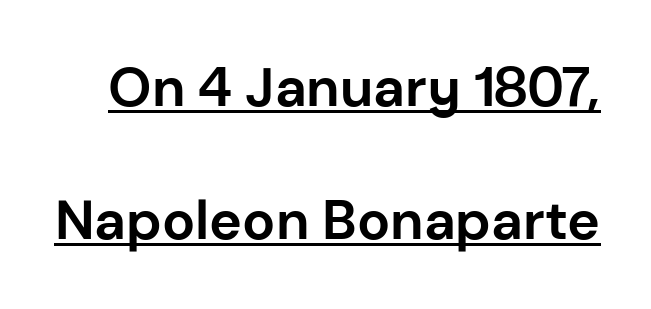
Designer's note — italics off, roman on. Looks like regular typesetting: each glyph gets only the width it needs. You'd pick this weight for a headline — it's a proper bold. The line texture is even and compact thanks to regular tracking. These lines stand farther apart than default settings would place them. The specimen includes a rule beneath the text block's lines.
